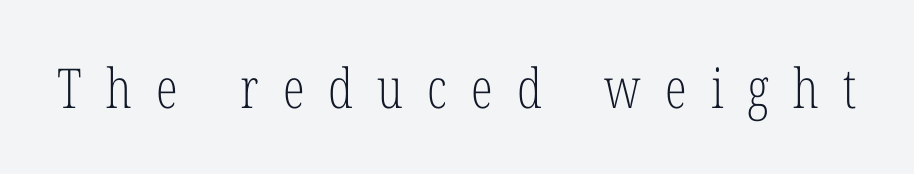
Q: Is the text bold? A: No.
Q: Is the text italic (slanted)? A: No, it is upright.
Q: Is the typeface a serif or a sans-serif typeface? A: Serif.
Q: Is the text underlined? A: No.
Q: Is the spacing between letters normal or unusually wide? A: Unusually wide.
Q: Width (condensed, normal, or wide)? A: Condensed.
Q: Stroke contrast? A: Low.
Q: x-height? A: Medium.
Q: Monospaced? A: No.
